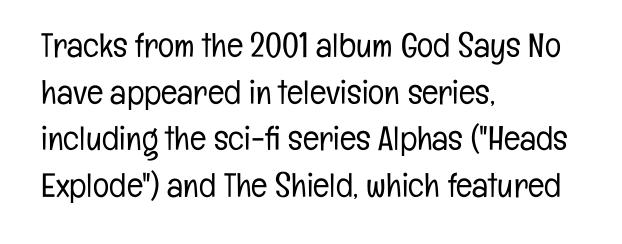
The image shows 34 px light, condensed sans-serif type, upright; set left-aligned, normal line spacing (1.37x), normal letter spacing, not underlined; low stroke contrast and a medium x-height.
